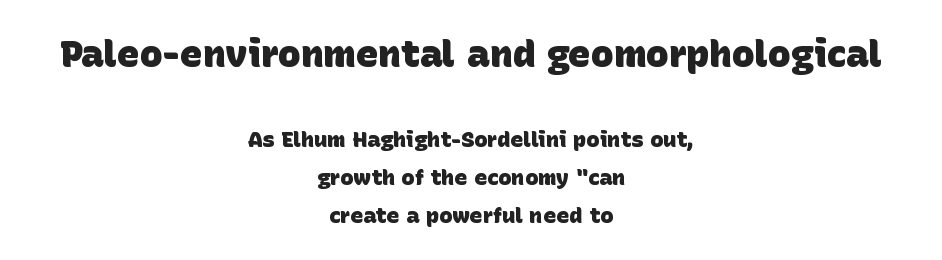
{"serif": "no", "bold": "yes", "weight": "heavy", "width": "normal", "stroke_contrast": "low", "x_height": "large", "monospaced": "no", "underline": "no", "align": "center", "line_spacing_ratio": 1.73, "letter_spacing": "normal", "letter_spacing_em": 0.0, "larger_block": "first", "size_ratio": 1.73, "glyph_px": 38}
